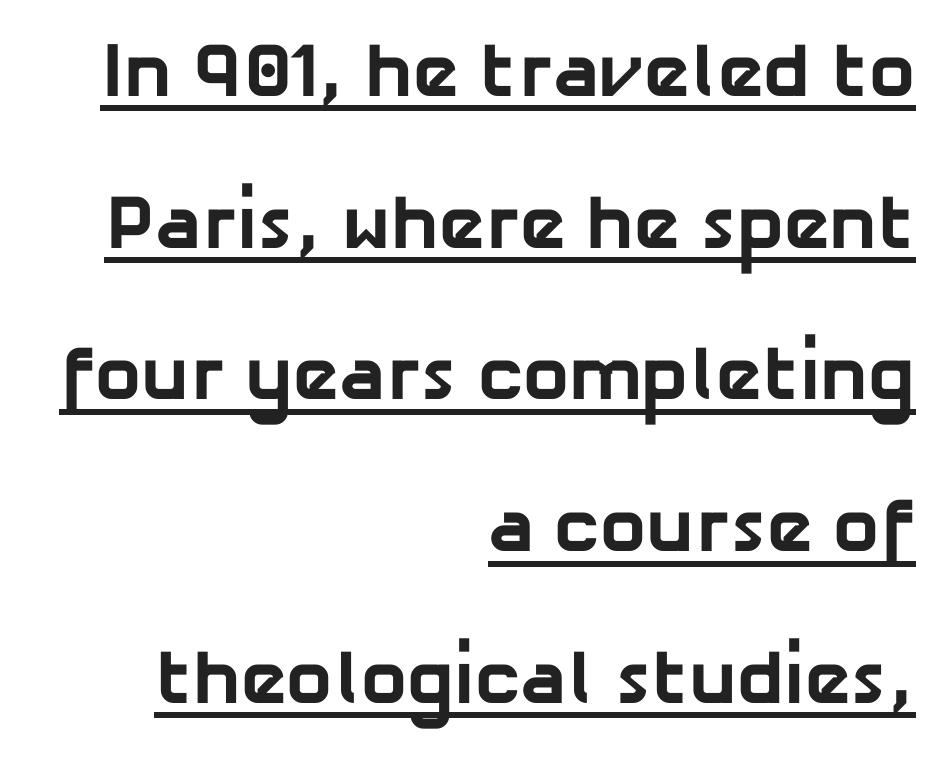
The image shows 77 px bold sans-serif type; set right-aligned, loose line spacing (1.97x), normal letter spacing, underlined; low stroke contrast and a medium x-height.
